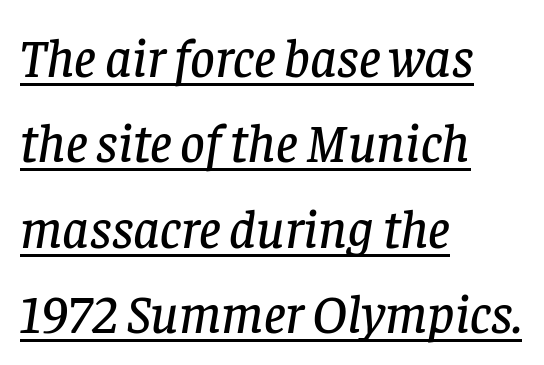
Think of a printed novel: that variable character pitch is what you see here. The glyphs look as if they've been sheared to an angle. Leading: standard. The rendering shows small feet on the letterforms — a serif design. Does extra space separate the letters? No, they use regular spacing.
